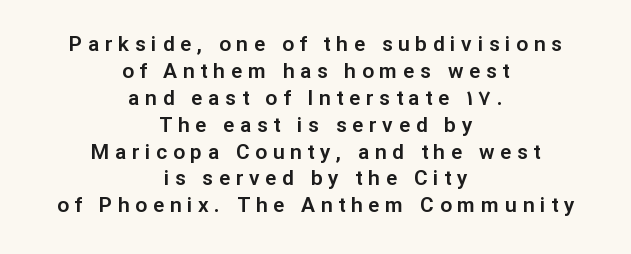
Lines of text with bare space underneath. Words appear elongated and porous because spacing is wide. In terms of posture, this sample is upright. Regular leading. The setting favours the middle, as headings and verse often do.
